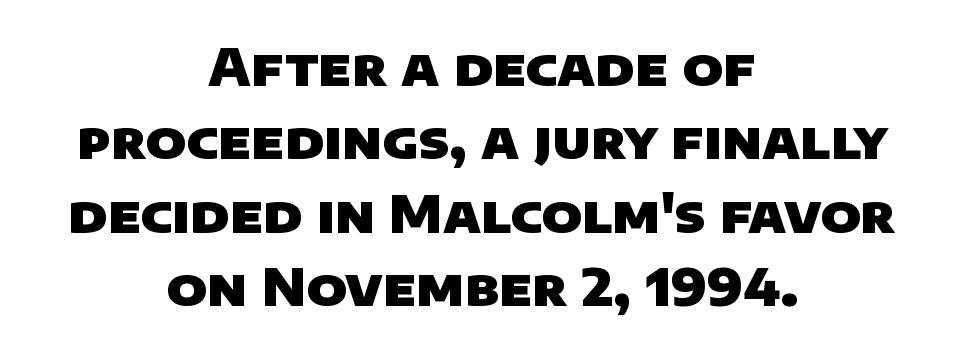
The image shows 52 px heavy sans-serif type; set centered, normal line spacing (1.41x), normal letter spacing, not underlined; low stroke contrast and a large x-height.
